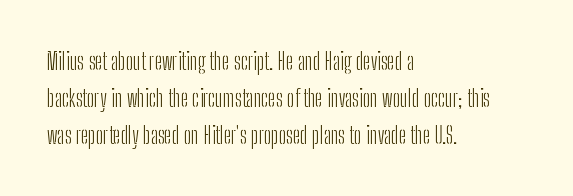
The image shows 23 px text type, upright; set left-aligned, normal line spacing (1.6x), normal letter spacing, not underlined.
